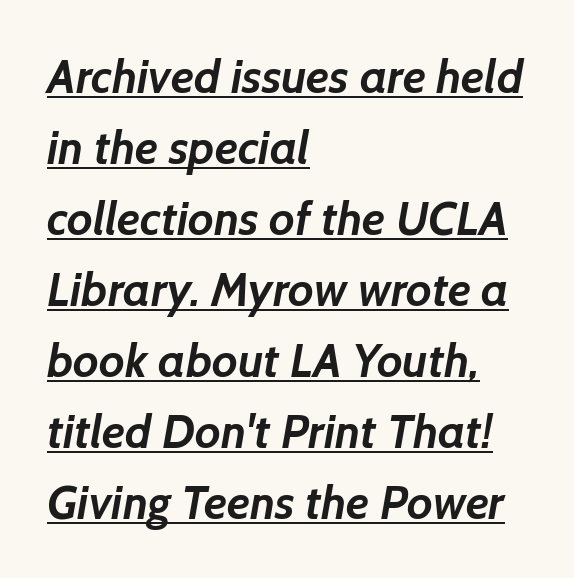
Q: Is the text bold? A: Yes.
Q: Is the typeface a serif or a sans-serif typeface? A: Sans-serif.
Q: Is the text underlined? A: Yes.
Q: How is the paragraph aligned? A: Left-aligned.
Q: Is the spacing between letters normal or unusually wide? A: Normal.
Q: Is the spacing between lines tight, normal or loose? A: Normal.
Q: Width (condensed, normal, or wide)? A: Normal.
Q: Stroke contrast? A: Low.
Q: x-height? A: Medium.
Q: Monospaced? A: No.
